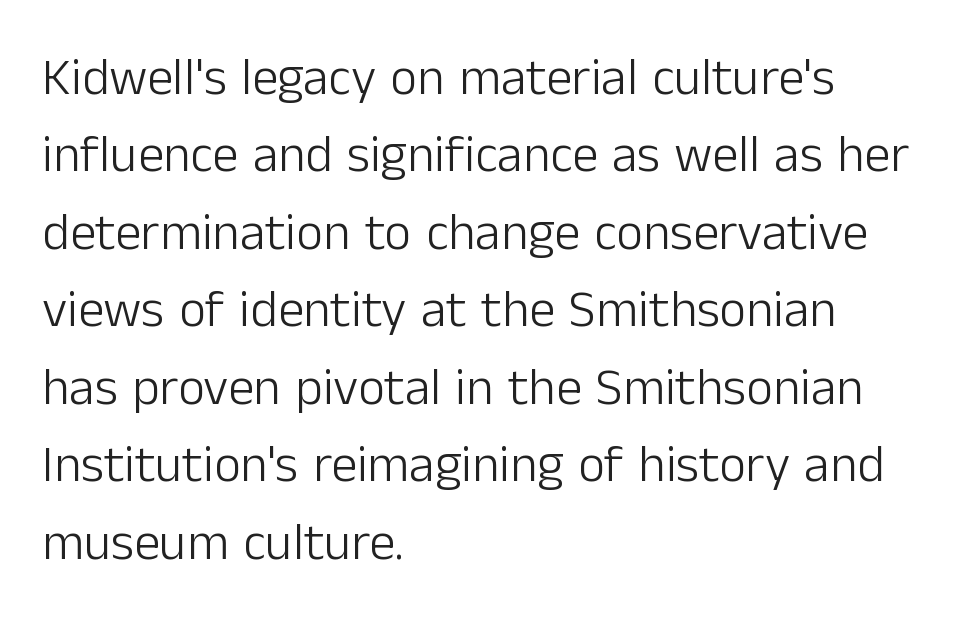
The image shows 52 px light sans-serif type, upright; set left-aligned, normal line spacing (1.49x), normal letter spacing, not underlined; low stroke contrast and a medium x-height.
